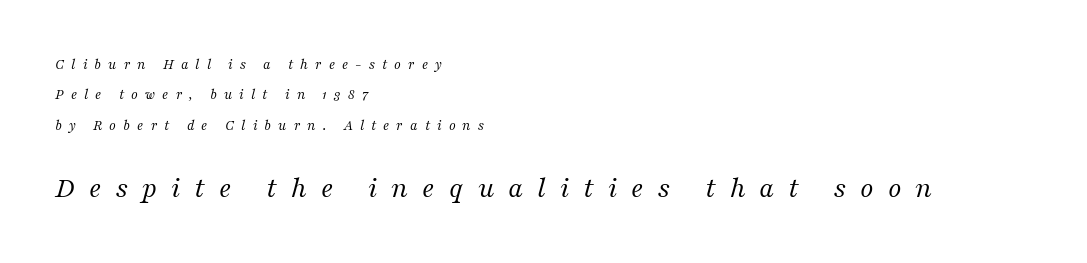
Q: Is the text bold? A: No.
Q: Is the text italic (slanted)? A: Yes, it leans right by about 16 degrees.
Q: Is the typeface a serif or a sans-serif typeface? A: Serif.
Q: Is the text underlined? A: No.
Q: How is the paragraph aligned? A: Left-aligned.
Q: Is the spacing between letters normal or unusually wide? A: Unusually wide.
Q: Is the spacing between lines tight, normal or loose? A: Loose.
Q: Which block of text is set in a larger size, the first (top) or the second (bottom)? A: The second (bottom) one.
Q: Width (condensed, normal, or wide)? A: Normal.
Q: Stroke contrast? A: Medium.
Q: x-height? A: Medium.
Q: Monospaced? A: No.
